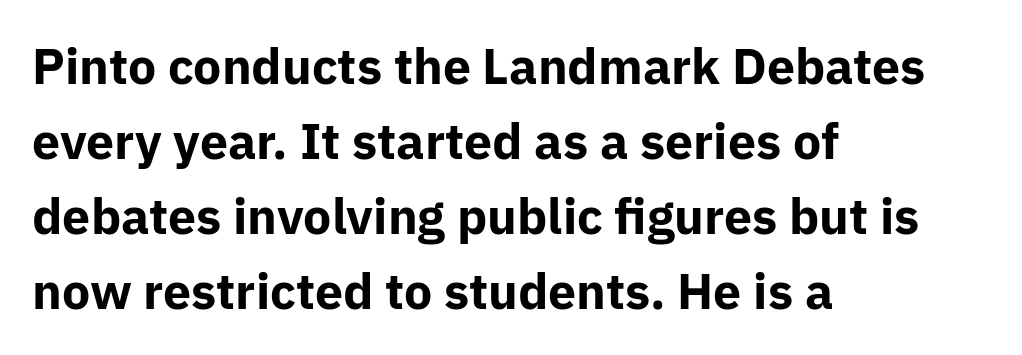
Q: Is the text bold? A: Yes.
Q: Is the text italic (slanted)? A: No, it is upright.
Q: Is the typeface a serif or a sans-serif typeface? A: Sans-serif.
Q: Is the text underlined? A: No.
Q: How is the paragraph aligned? A: Left-aligned.
Q: Is the spacing between letters normal or unusually wide? A: Normal.
Q: Is the spacing between lines tight, normal or loose? A: Normal.
Q: Width (condensed, normal, or wide)? A: Normal.
Q: Stroke contrast? A: Low.
Q: x-height? A: Medium.
Q: Monospaced? A: No.
